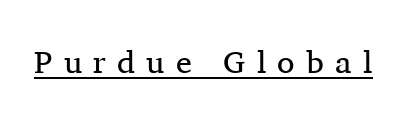
The image shows 32 px regular-weight serif type, upright; set unusually wide letter spacing (+0.35 em), underlined; medium stroke contrast and a medium x-height.
